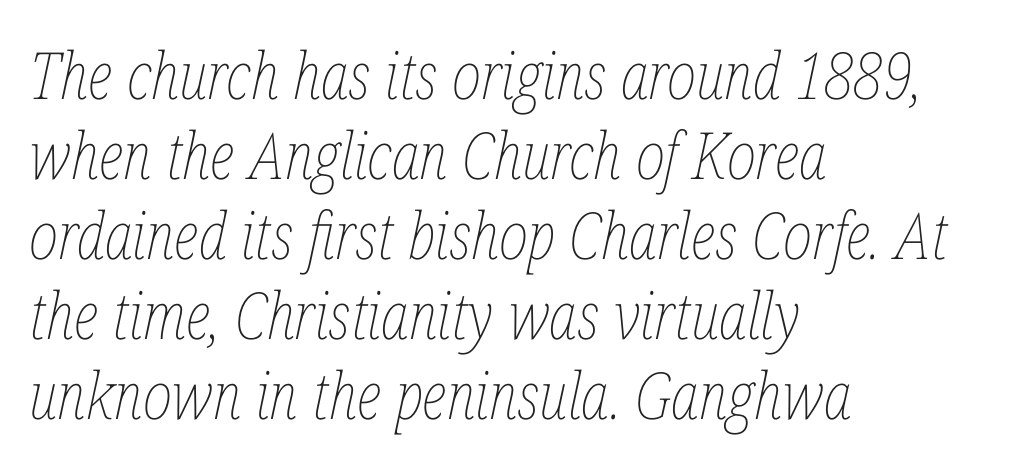
{"italic": "yes", "lean": "right", "slant_degrees": 12, "bold": "no", "weight": "thin", "width": "condensed", "stroke_contrast": "low", "x_height": "medium", "monospaced": "no", "underline": "no", "align": "left", "line_spacing_ratio": 1.23, "letter_spacing": "normal", "letter_spacing_em": 0.0, "glyph_px": 65}
